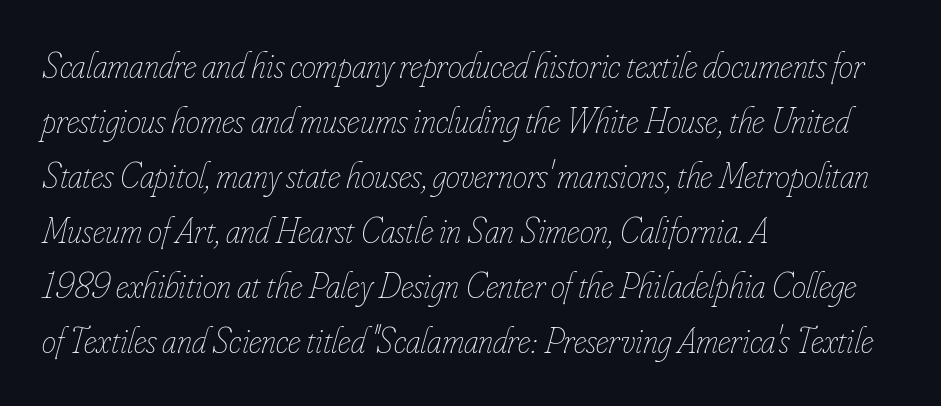
The image shows 36 px thin, condensed type, italic (leaning right); set left-aligned, normal line spacing (1.53x), normal letter spacing, not underlined; low stroke contrast and a small x-height.
